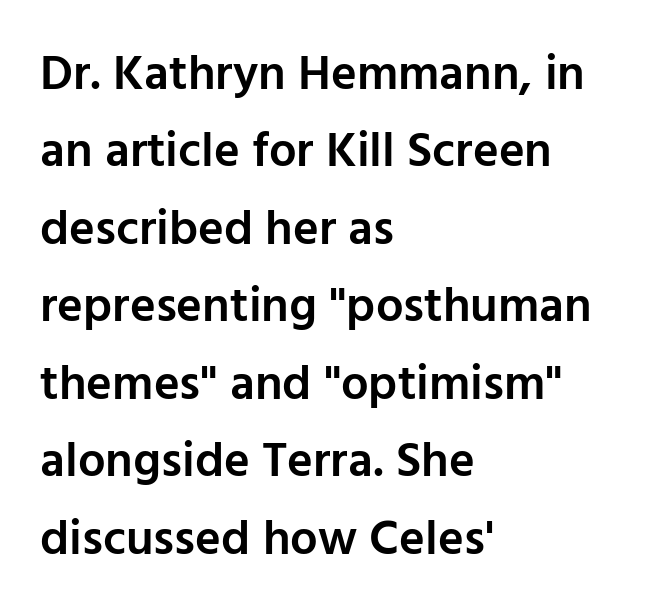
{"serif": "no", "italic": "no", "bold": "semi", "weight": "semibold", "width": "normal", "stroke_contrast": "low", "x_height": "medium", "monospaced": "no", "underline": "no", "align": "left", "line_spacing": "normal", "line_spacing_ratio": 1.58, "letter_spacing": "normal", "letter_spacing_em": 0.0, "glyph_px": 49}
